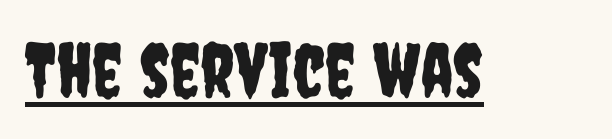
The image shows 75 px condensed sans-serif type, upright; set normal letter spacing, underlined; low stroke contrast and a large x-height.
